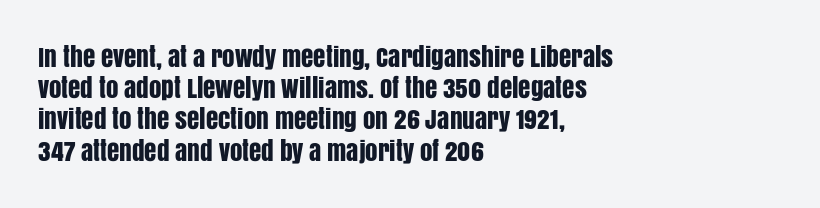
The image shows 25 px text type, upright; set left-aligned, normal line spacing (1.25x), normal letter spacing, not underlined.
